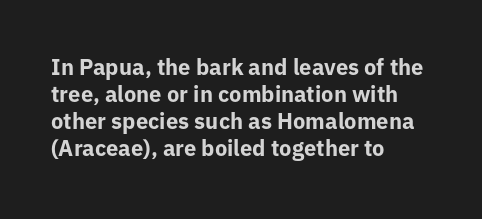
Q: Is the text bold? A: Yes.
Q: Is the text italic (slanted)? A: No, it is upright.
Q: Is the text underlined? A: No.
Q: How is the paragraph aligned? A: Left-aligned.
Q: Is the spacing between letters normal or unusually wide? A: Normal.
